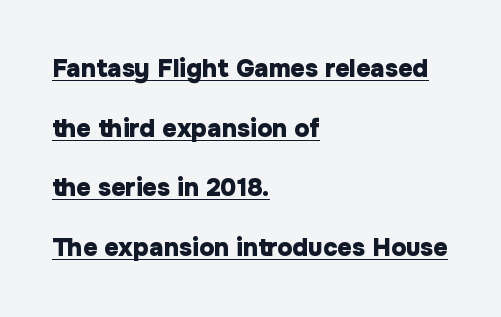
{"italic": "no", "bold": "yes", "underline": "yes", "align": "left", "line_spacing": "loose", "line_spacing_ratio": 2.39, "letter_spacing": "normal", "letter_spacing_em": 0.0, "glyph_px": 25}
